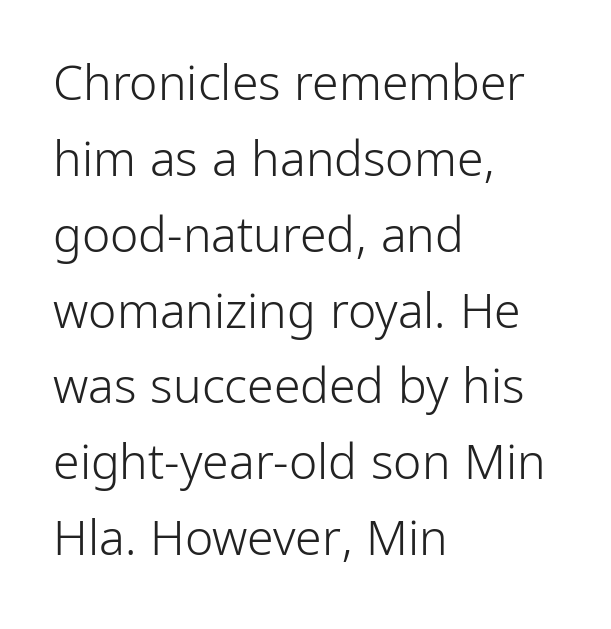
The image shows 48 px light, condensed sans-serif type, upright; set left-aligned, normal line spacing (1.58x), normal letter spacing, not underlined; low stroke contrast and a medium x-height.
